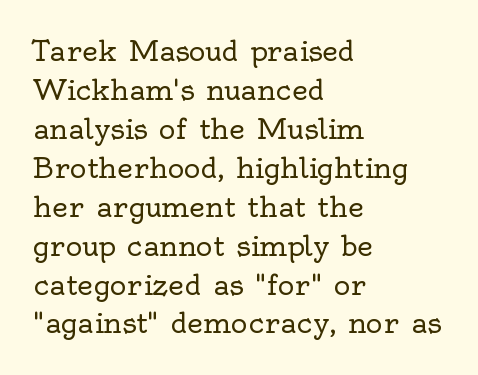
Q: Is the text bold? A: No.
Q: Is the text italic (slanted)? A: No, it is upright.
Q: Is the typeface a serif or a sans-serif typeface? A: Serif.
Q: Is the text underlined? A: No.
Q: How is the paragraph aligned? A: Left-aligned.
Q: Is the spacing between letters normal or unusually wide? A: Normal.
Q: Is the spacing between lines tight, normal or loose? A: Normal.
Q: Width (condensed, normal, or wide)? A: Normal.
Q: x-height? A: Small.
Q: Monospaced? A: No.
